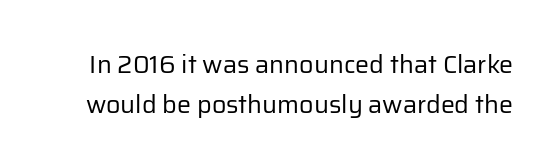
Q: Is the text bold? A: No.
Q: Is the text italic (slanted)? A: No, it is upright.
Q: Is the text underlined? A: No.
Q: Is the spacing between letters normal or unusually wide? A: Normal.
Q: Is the spacing between lines tight, normal or loose? A: Normal.
